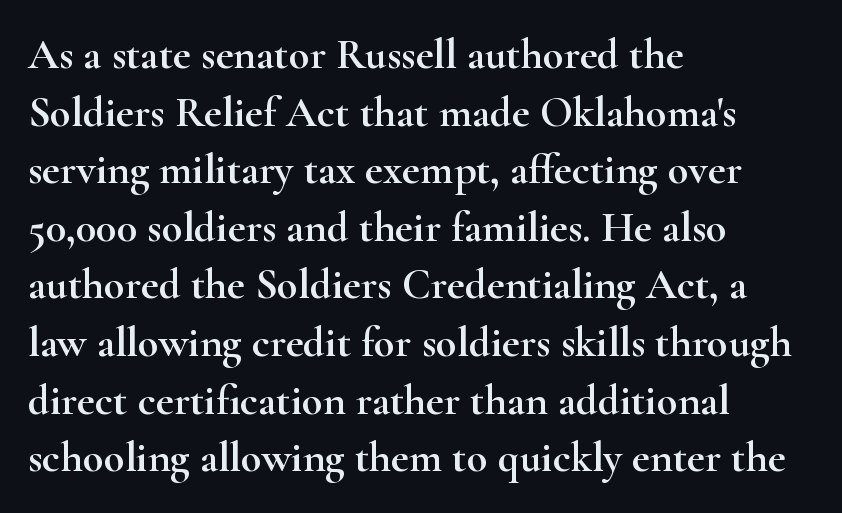
This sample has the flowing, uneven cadence of proportional lettering. Lines of text with bare space underneath. Which margin do the lines hug? The left one — the right edge is uneven. The rendering uses a moderate line-height, typical for paragraphs. Short note: letters normally spaced. If you drew a line through each stem, it would be perfectly vertical.
